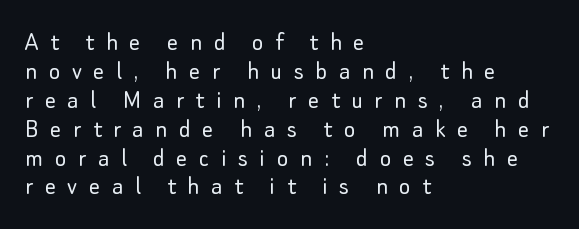
The image shows 27 px text type, upright; set left-aligned, tight line spacing (1.07x), unusually wide letter spacing (+0.43 em), not underlined.
